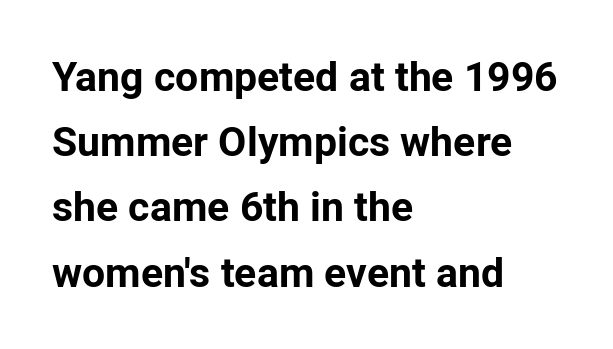
The image shows 41 px bold sans-serif type, upright; set left-aligned, normal line spacing (1.59x), normal letter spacing, not underlined; low stroke contrast and a medium x-height.
